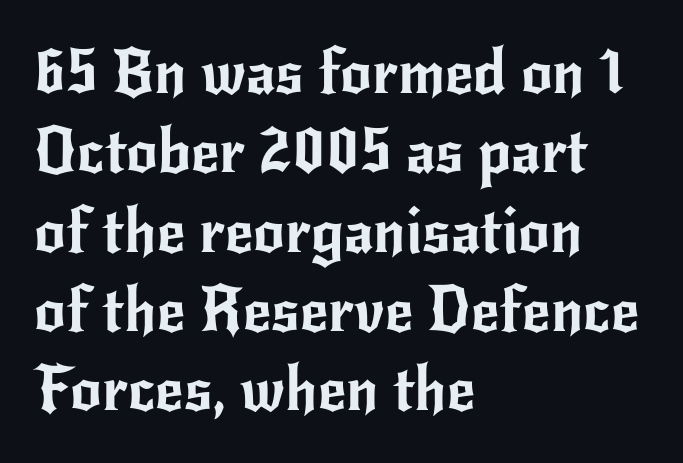
Q: Is the text italic (slanted)? A: No, it is upright.
Q: Is the typeface a serif or a sans-serif typeface? A: Sans-serif.
Q: Is the text underlined? A: No.
Q: How is the paragraph aligned? A: Left-aligned.
Q: Is the spacing between letters normal or unusually wide? A: Normal.
Q: Is the spacing between lines tight, normal or loose? A: Normal.
Q: Width (condensed, normal, or wide)? A: Normal.
Q: Stroke contrast? A: Low.
Q: x-height? A: Small.
Q: Monospaced? A: No.
